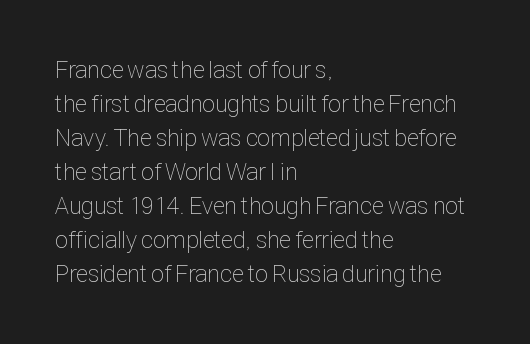
Just letters on the line, the space beneath them empty. The lines sit at an ordinary, default distance from one another. Reading down the block, your eye returns to a fixed left position each line. Think standard paragraph weight, or any step lighter than that.
